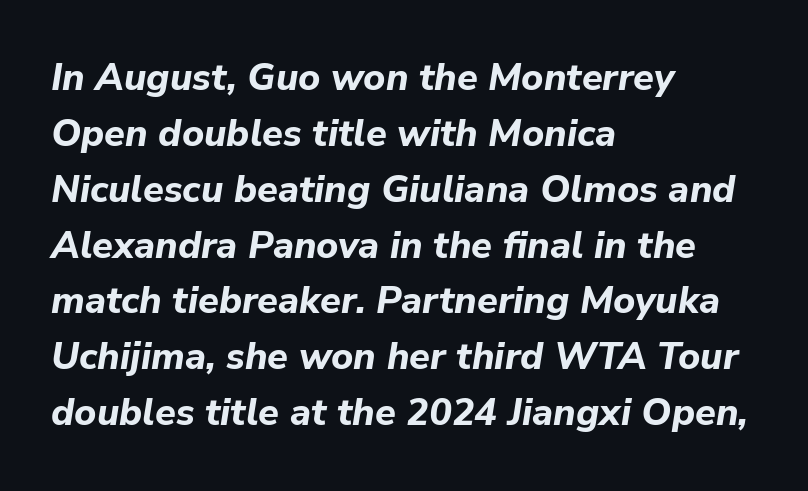
The image shows 38 px bold type, italic (leaning right); set left-aligned, normal line spacing (1.47x), normal letter spacing, not underlined; low stroke contrast and a medium x-height.
